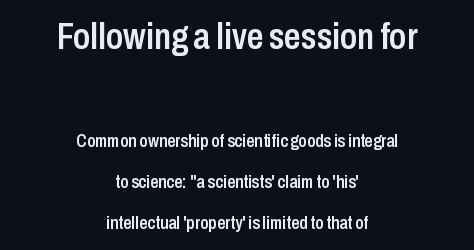
The image shows 37 px semibold, condensed sans-serif type, upright; set centered, loose line spacing (2.3x), normal letter spacing, not underlined; the first (top) block is 2.06x larger; low stroke contrast and a medium x-height.
